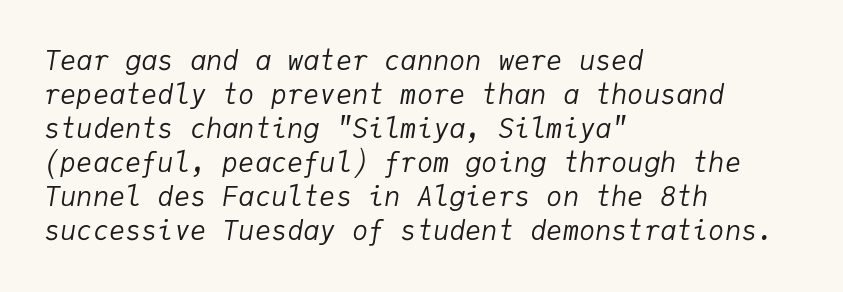
{"italic": "yes", "lean": "right", "slant_degrees": 9, "bold": "no", "underline": "no", "align": "left", "line_spacing": "normal", "line_spacing_ratio": 1.26, "letter_spacing": "normal", "letter_spacing_em": 0.0, "glyph_px": 27}
